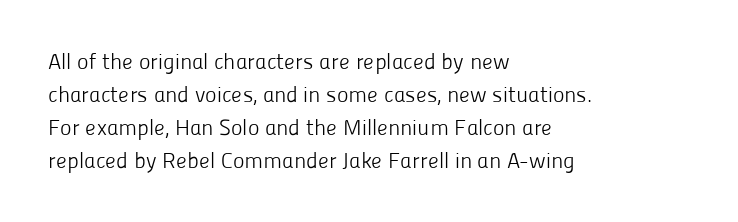
Q: Is the text bold? A: No.
Q: Is the text italic (slanted)? A: No, it is upright.
Q: Is the text underlined? A: No.
Q: How is the paragraph aligned? A: Left-aligned.
Q: Is the spacing between letters normal or unusually wide? A: Normal.
Q: Is the spacing between lines tight, normal or loose? A: Normal.
